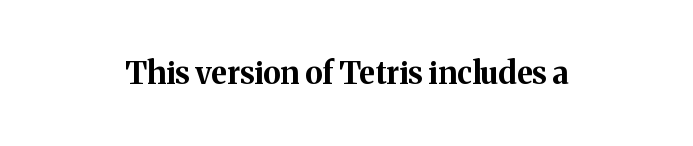
This rendering employs a face with finishing strokes, i.e., a serif. You could not count columns in this text — the font is proportionally spaced. Characters follow at the spacing the type designer built in. Descenders hang freely into open space. A full-strength bold gives these letters their thick strokes. A roman cut, with each character standing at attention.
